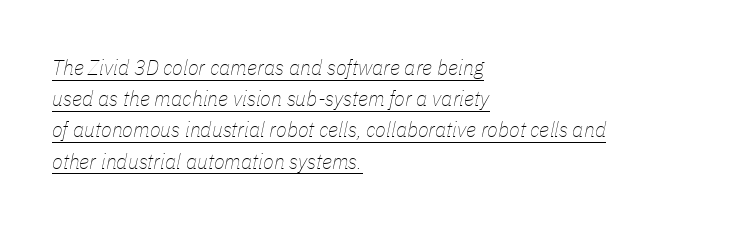
{"italic": "yes", "lean": "right", "slant_degrees": 11, "bold": "no", "underline": "yes", "align": "left", "line_spacing": "normal", "line_spacing_ratio": 1.42, "letter_spacing": "normal", "letter_spacing_em": 0.0, "glyph_px": 22}
